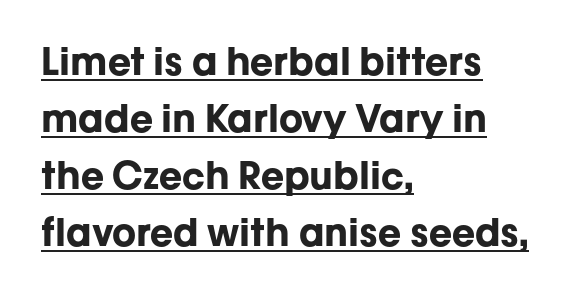
Q: Is the text bold? A: Yes.
Q: Is the text italic (slanted)? A: No, it is upright.
Q: Is the typeface a serif or a sans-serif typeface? A: Sans-serif.
Q: Is the text underlined? A: Yes.
Q: How is the paragraph aligned? A: Left-aligned.
Q: Is the spacing between letters normal or unusually wide? A: Normal.
Q: Is the spacing between lines tight, normal or loose? A: Normal.
Q: Width (condensed, normal, or wide)? A: Normal.
Q: Stroke contrast? A: Low.
Q: x-height? A: Medium.
Q: Monospaced? A: No.
